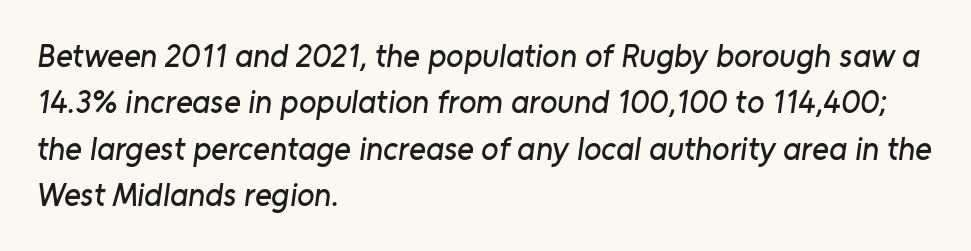
Q: Is the typeface a serif or a sans-serif typeface? A: Sans-serif.
Q: Is the text underlined? A: No.
Q: How is the paragraph aligned? A: Left-aligned.
Q: Is the spacing between letters normal or unusually wide? A: Normal.
Q: Is the spacing between lines tight, normal or loose? A: Normal.
Q: Width (condensed, normal, or wide)? A: Normal.
Q: Stroke contrast? A: Low.
Q: x-height? A: Medium.
Q: Monospaced? A: No.
